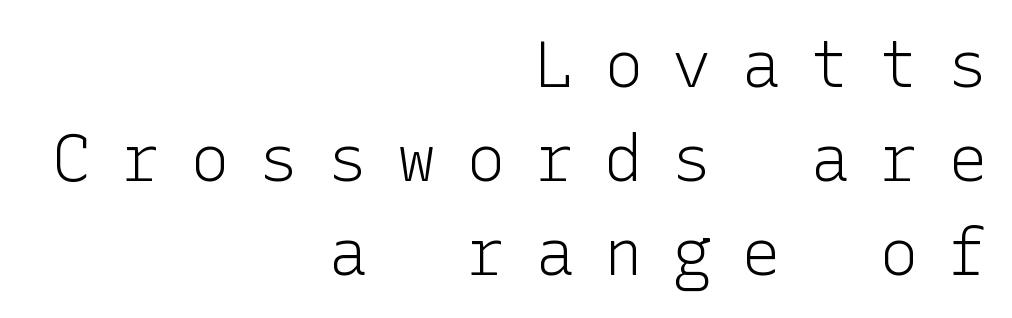
The image shows 65 px light sans-serif type, upright; set right-aligned, normal line spacing (1.45x), unusually wide letter spacing (+0.46 em), not underlined; low stroke contrast and a medium x-height.
